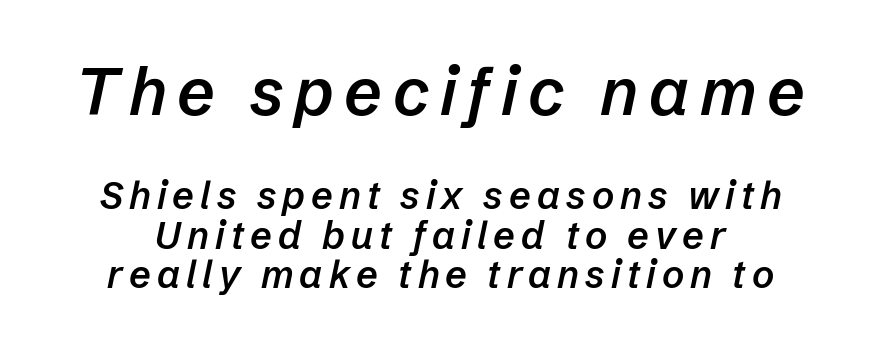
Q: Is the text bold? A: Semi-bold.
Q: Is the text italic (slanted)? A: Yes, it leans right by about 12 degrees.
Q: Is the text underlined? A: No.
Q: Is the spacing between lines tight, normal or loose? A: Tight.
Q: Which block of text is set in a larger size, the first (top) or the second (bottom)? A: The first (top) one.
Q: Width (condensed, normal, or wide)? A: Normal.
Q: Stroke contrast? A: Low.
Q: x-height? A: Medium.
Q: Monospaced? A: No.
